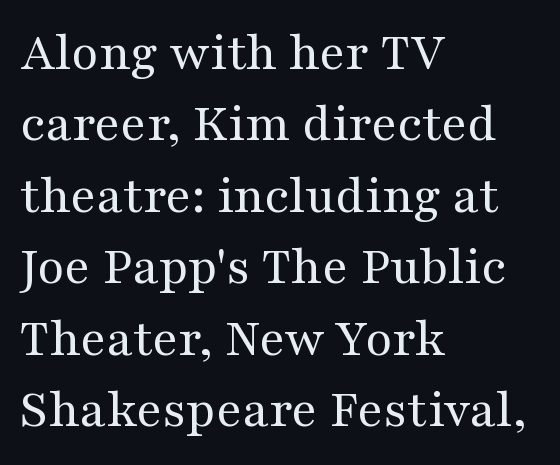
Q: Is the text bold? A: No.
Q: Is the text italic (slanted)? A: No, it is upright.
Q: Is the typeface a serif or a sans-serif typeface? A: Serif.
Q: Is the text underlined? A: No.
Q: How is the paragraph aligned? A: Left-aligned.
Q: Is the spacing between letters normal or unusually wide? A: Normal.
Q: Is the spacing between lines tight, normal or loose? A: Normal.
Q: Width (condensed, normal, or wide)? A: Wide.
Q: Stroke contrast? A: Medium.
Q: x-height? A: Medium.
Q: Monospaced? A: No.
